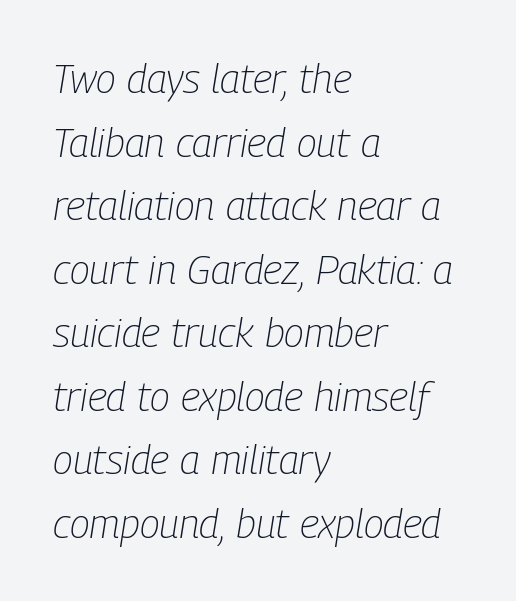
Q: Is the text bold? A: No.
Q: Is the text italic (slanted)? A: Yes, it leans right by about 9 degrees.
Q: Is the text underlined? A: No.
Q: How is the paragraph aligned? A: Left-aligned.
Q: Is the spacing between letters normal or unusually wide? A: Normal.
Q: Is the spacing between lines tight, normal or loose? A: Normal.
Q: Width (condensed, normal, or wide)? A: Condensed.
Q: Stroke contrast? A: Low.
Q: x-height? A: Medium.
Q: Monospaced? A: No.
